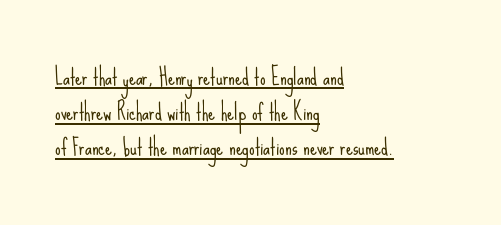
The image shows 22 px text type, upright; set left-aligned, normal line spacing (1.6x), normal letter spacing, underlined.
